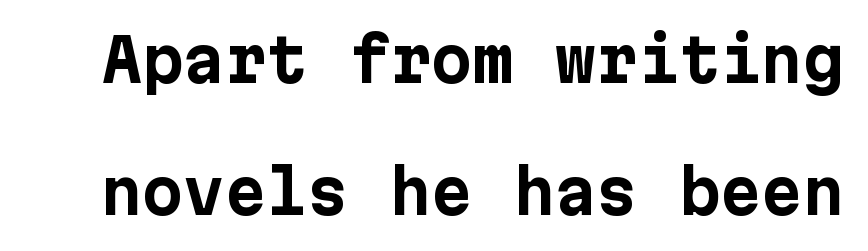
Q: Is the text bold? A: Yes.
Q: Is the text italic (slanted)? A: No, it is upright.
Q: Is the typeface a serif or a sans-serif typeface? A: Sans-serif.
Q: Is the text underlined? A: No.
Q: Is the spacing between letters normal or unusually wide? A: Normal.
Q: Is the spacing between lines tight, normal or loose? A: Loose.
Q: Width (condensed, normal, or wide)? A: Normal.
Q: Stroke contrast? A: Low.
Q: x-height? A: Medium.
